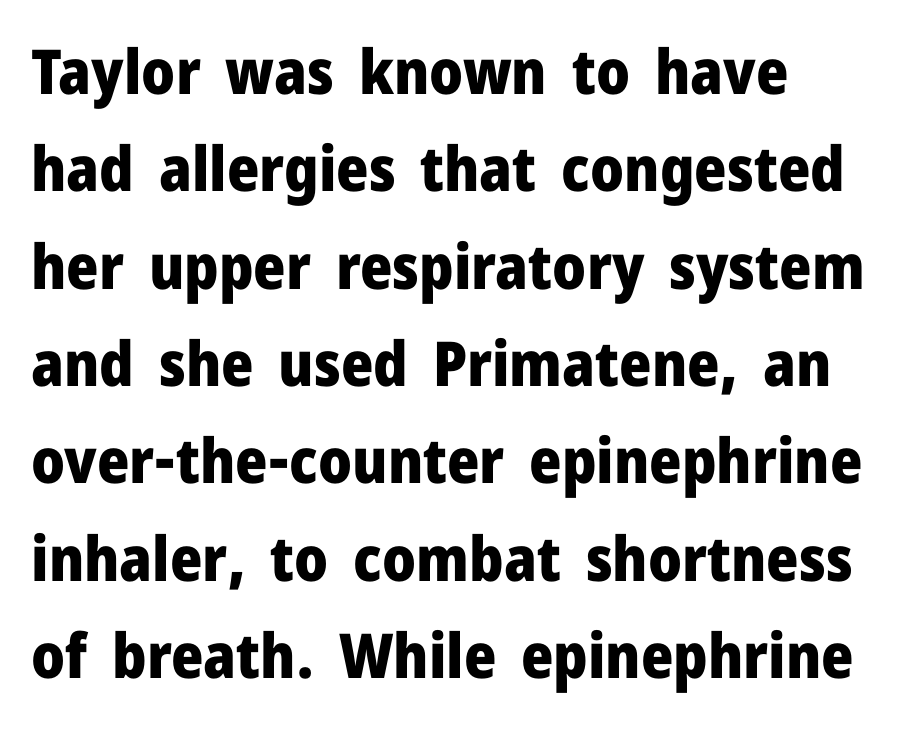
The image shows 62 px heavy sans-serif type, upright; set left-aligned, normal line spacing (1.57x), normal letter spacing, not underlined; low stroke contrast and a medium x-height.
